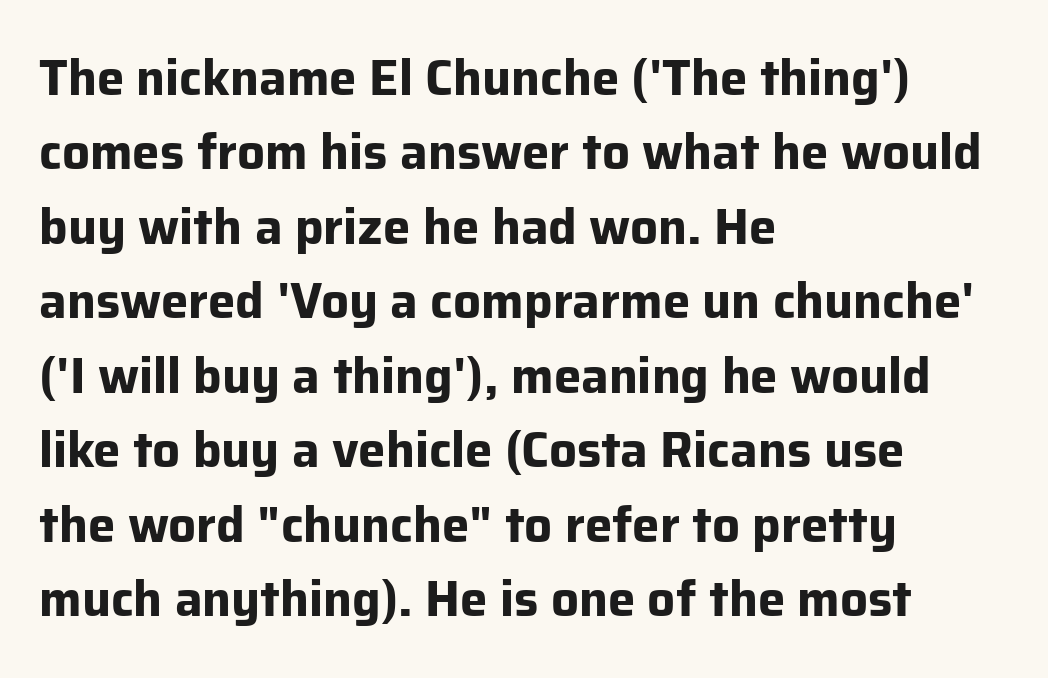
Each letter keeps its own natural width here, so spacing adapts to shape. Every letter is thick-stroked: bold, no question. The lettering holds an erect, upright posture throughout. The vertical gap from one line to the next is medium.
